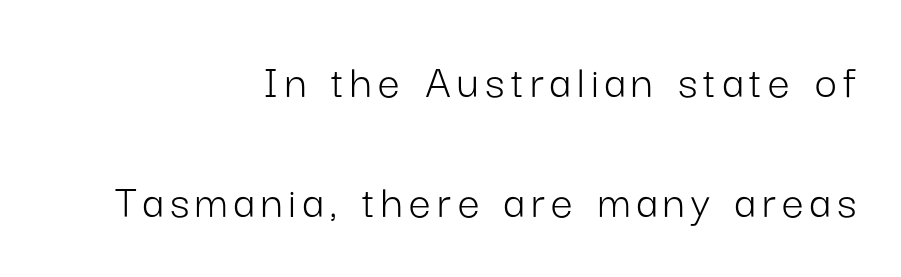
The image shows 49 px light sans-serif type, upright; set right-aligned, loose line spacing (2.44x), not underlined; low stroke contrast and a medium x-height.
